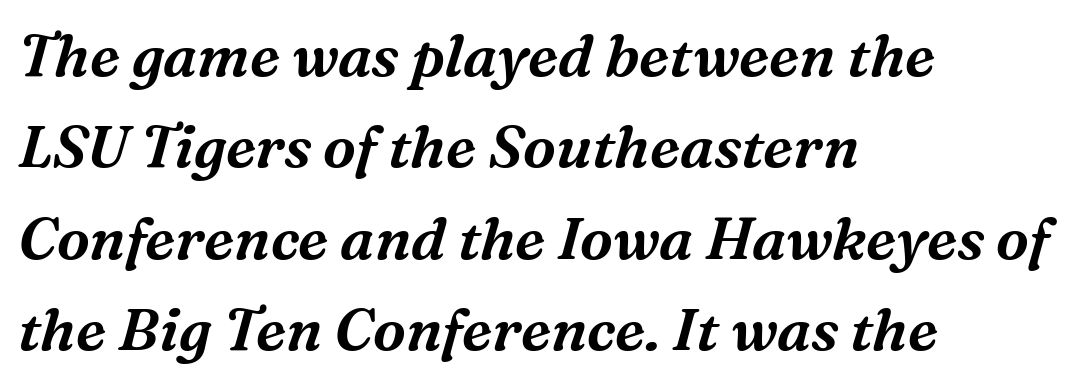
Q: Is the text italic (slanted)? A: Yes, it leans right by about 16 degrees.
Q: Is the typeface a serif or a sans-serif typeface? A: Serif.
Q: Is the text underlined? A: No.
Q: How is the paragraph aligned? A: Left-aligned.
Q: Is the spacing between letters normal or unusually wide? A: Normal.
Q: Is the spacing between lines tight, normal or loose? A: Normal.
Q: Width (condensed, normal, or wide)? A: Normal.
Q: Stroke contrast? A: Medium.
Q: x-height? A: Medium.
Q: Monospaced? A: No.
